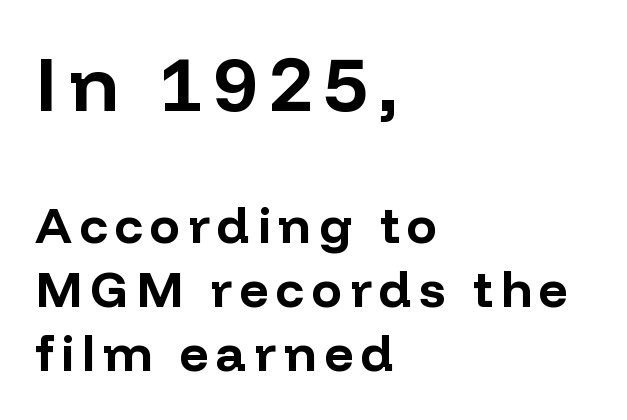
The image shows 76 px bold sans-serif type, upright; set left-aligned, normal line spacing (1.26x), not underlined; the first (top) block is 1.49x larger; low stroke contrast and a medium x-height.
